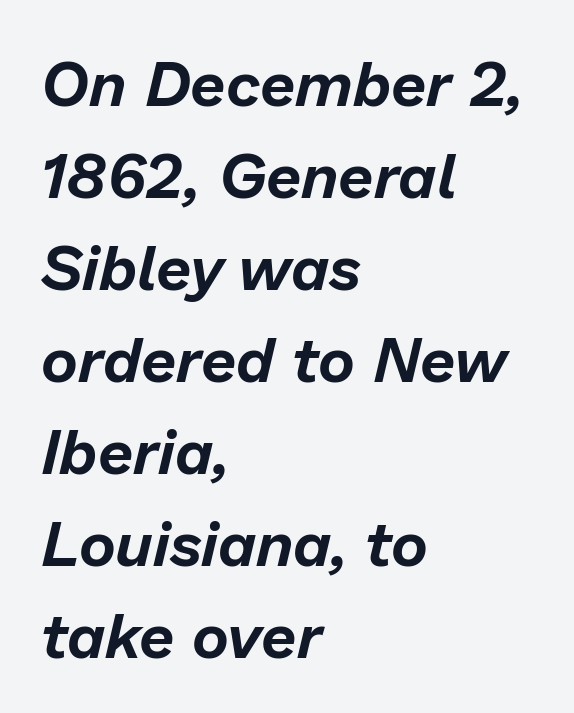
The image shows 63 px text type, italic (leaning right); set left-aligned, normal line spacing (1.46x), normal letter spacing, not underlined; low stroke contrast and a medium x-height.
